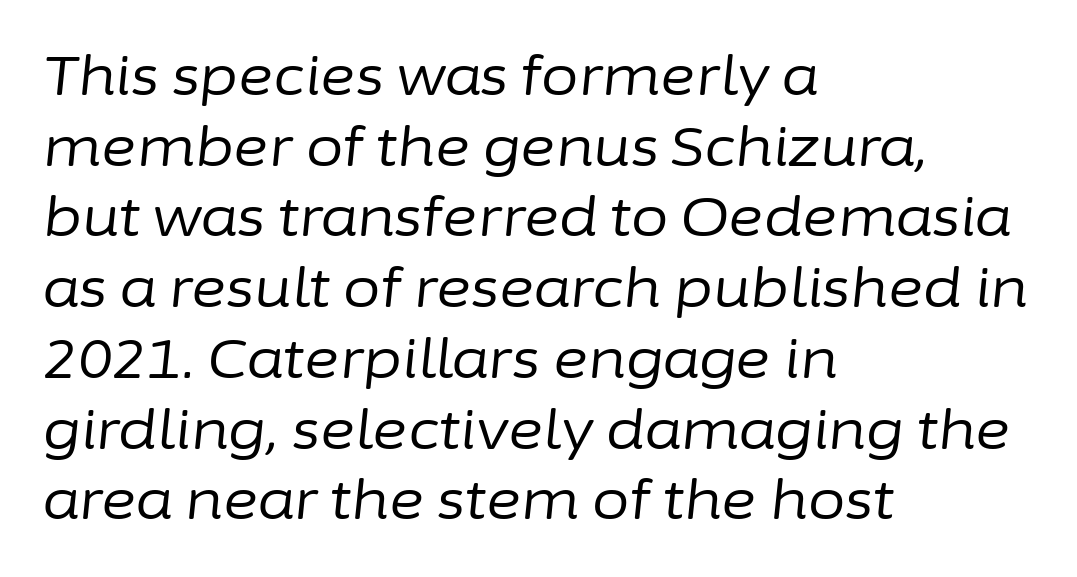
{"italic": "yes", "lean": "right", "slant_degrees": 6, "bold": "no", "weight": "regular", "width": "normal", "stroke_contrast": "low", "x_height": "medium", "monospaced": "no", "underline": "no", "align": "left", "line_spacing": "normal", "line_spacing_ratio": 1.31, "letter_spacing": "normal", "letter_spacing_em": 0.0, "glyph_px": 54}
